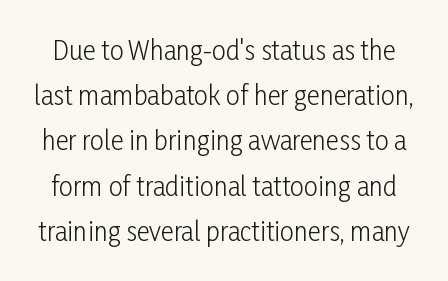
The image shows 25 px text type, upright; set line spacing 1.81x, normal letter spacing, not underlined.
